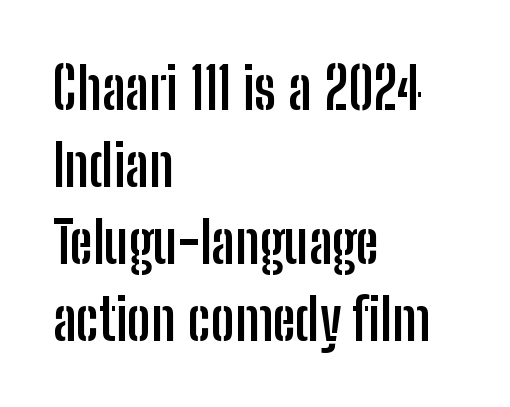
The rag falls on the right side of this text block. Any mark beneath the type? The region is blank. Characters follow at the spacing the type designer built in. Plenty of ink on the page — the face is bold.
